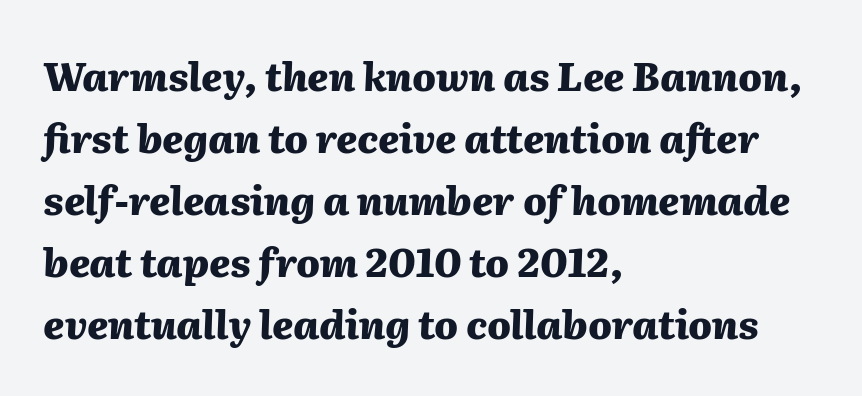
Q: Is the text bold? A: Yes.
Q: Is the text italic (slanted)? A: Yes, it leans right by about 2 degrees.
Q: Is the text underlined? A: No.
Q: How is the paragraph aligned? A: Left-aligned.
Q: Is the spacing between letters normal or unusually wide? A: Normal.
Q: Is the spacing between lines tight, normal or loose? A: Normal.
Q: Width (condensed, normal, or wide)? A: Normal.
Q: Stroke contrast? A: Medium.
Q: x-height? A: Medium.
Q: Monospaced? A: No.
